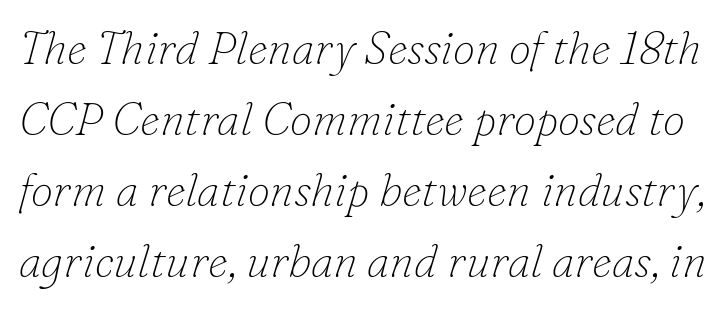
Q: Is the text bold? A: No.
Q: Is the text italic (slanted)? A: Yes, it leans right by about 16 degrees.
Q: Is the typeface a serif or a sans-serif typeface? A: Serif.
Q: Is the text underlined? A: No.
Q: Is the spacing between letters normal or unusually wide? A: Normal.
Q: Is the spacing between lines tight, normal or loose? A: Normal.
Q: Width (condensed, normal, or wide)? A: Normal.
Q: Stroke contrast? A: Low.
Q: x-height? A: Small.
Q: Monospaced? A: No.
